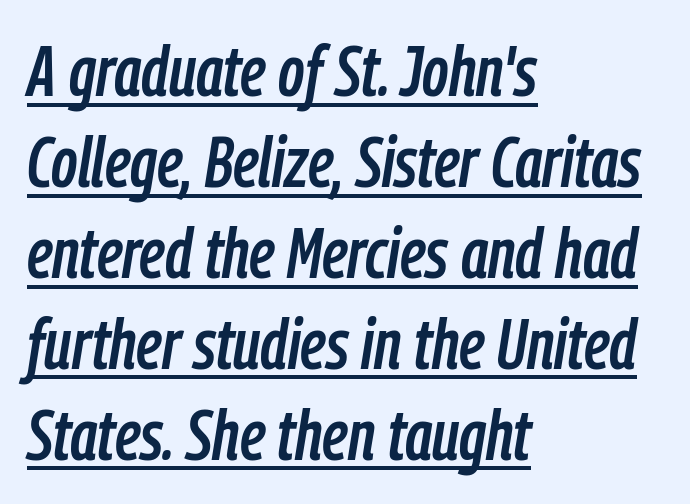
{"italic": "yes", "lean": "right", "slant_degrees": 9, "width": "condensed", "stroke_contrast": "low", "x_height": "medium", "monospaced": "no", "underline": "yes", "align": "left", "line_spacing": "normal", "line_spacing_ratio": 1.28, "letter_spacing": "normal", "letter_spacing_em": 0.0, "glyph_px": 71}
